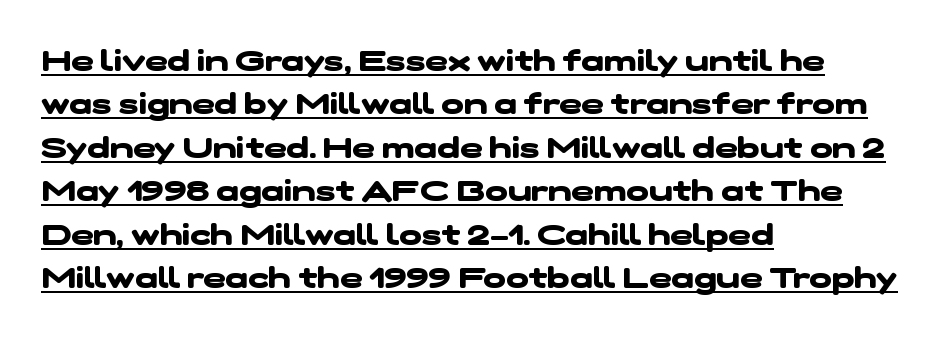
Q: Is the text bold? A: Yes.
Q: Is the typeface a serif or a sans-serif typeface? A: Sans-serif.
Q: Is the text underlined? A: Yes.
Q: How is the paragraph aligned? A: Left-aligned.
Q: Is the spacing between letters normal or unusually wide? A: Normal.
Q: Is the spacing between lines tight, normal or loose? A: Normal.
Q: Width (condensed, normal, or wide)? A: Wide.
Q: Stroke contrast? A: Low.
Q: x-height? A: Medium.
Q: Monospaced? A: No.
